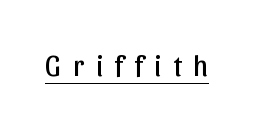
{"serif": "no", "italic": "no", "bold": "no", "weight": "regular", "width": "normal", "stroke_contrast": "low", "x_height": "medium", "monospaced": "no", "underline": "yes", "letter_spacing": "wide", "letter_spacing_em": 0.38, "glyph_px": 30}
